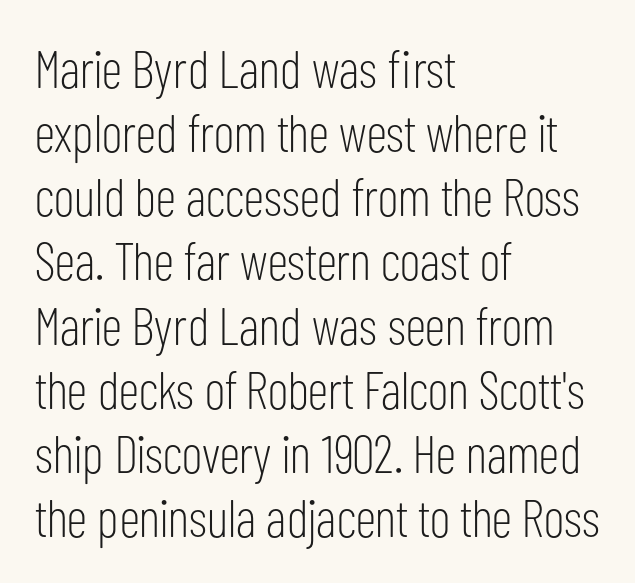
{"serif": "no", "italic": "no", "bold": "no", "weight": "light", "width": "condensed", "stroke_contrast": "low", "x_height": "medium", "monospaced": "no", "underline": "no", "align": "left", "line_spacing_ratio": 1.21, "letter_spacing": "normal", "letter_spacing_em": 0.0, "glyph_px": 53}
